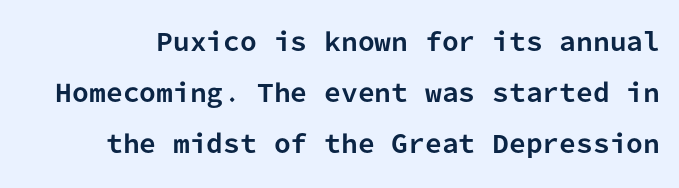
Q: Is the text bold? A: Yes.
Q: Is the text italic (slanted)? A: No, it is upright.
Q: Is the text underlined? A: No.
Q: Is the spacing between letters normal or unusually wide? A: Normal.
Q: Is the spacing between lines tight, normal or loose? A: Loose.
